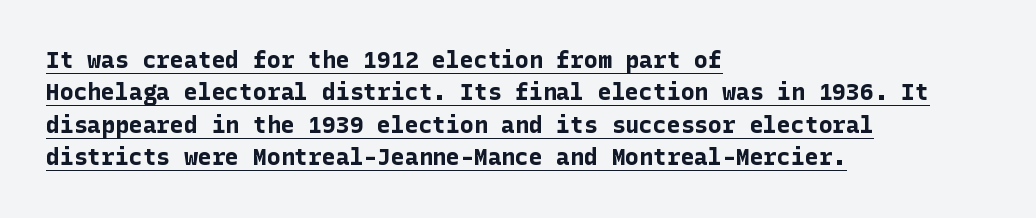
{"italic": "no", "bold": "yes", "underline": "yes", "align": "left", "line_spacing": "normal", "line_spacing_ratio": 1.41, "letter_spacing": "normal", "letter_spacing_em": 0.0, "glyph_px": 23}
